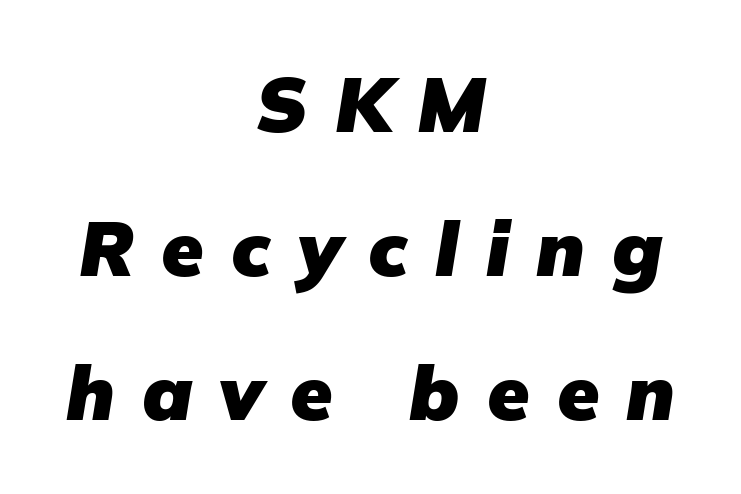
The image shows 77 px heavy type, italic (leaning right); set centered, line spacing 1.87x, unusually wide letter spacing (+0.35 em), not underlined; low stroke contrast and a medium x-height.
